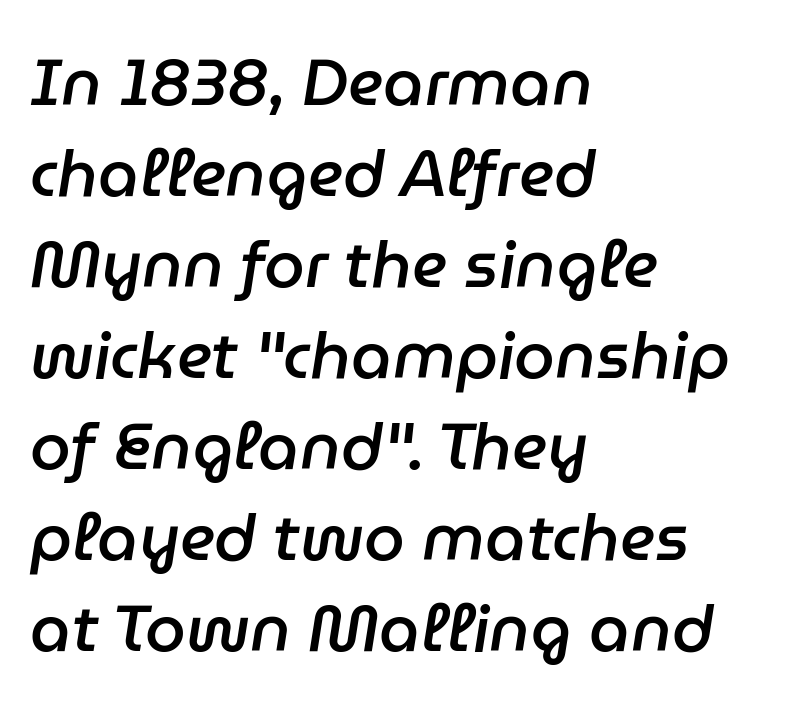
The image shows 65 px semibold type, italic (leaning right); set left-aligned, normal line spacing (1.4x), normal letter spacing, not underlined; low stroke contrast and a medium x-height.
